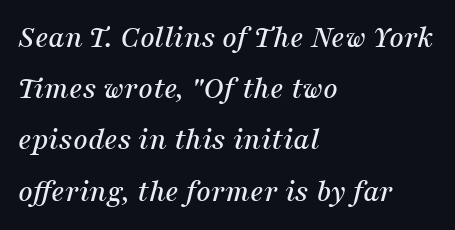
Q: Is the text italic (slanted)? A: Yes, it leans right by about 16 degrees.
Q: Is the typeface a serif or a sans-serif typeface? A: Serif.
Q: Is the text underlined? A: No.
Q: How is the paragraph aligned? A: Left-aligned.
Q: Is the spacing between letters normal or unusually wide? A: Normal.
Q: Is the spacing between lines tight, normal or loose? A: Normal.
Q: Width (condensed, normal, or wide)? A: Normal.
Q: Stroke contrast? A: Medium.
Q: x-height? A: Medium.
Q: Monospaced? A: No.
